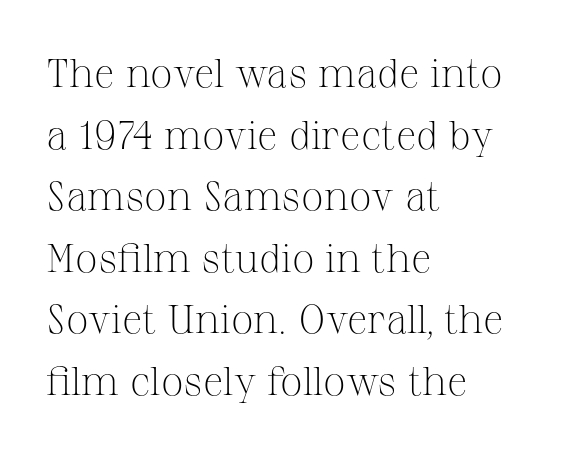
{"serif": "yes", "italic": "no", "bold": "no", "weight": "light", "width": "normal", "stroke_contrast": "medium", "x_height": "medium", "monospaced": "no", "underline": "no", "align": "left", "line_spacing": "normal", "line_spacing_ratio": 1.54, "letter_spacing": "normal", "letter_spacing_em": 0.0, "glyph_px": 40}
